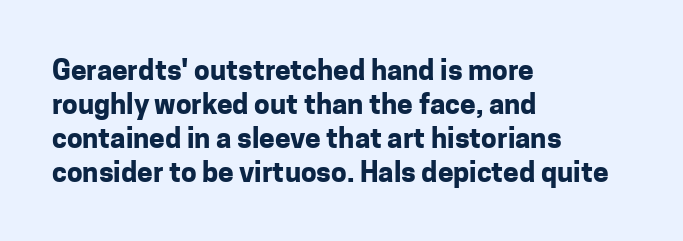
Q: Is the text bold? A: Yes.
Q: Is the text italic (slanted)? A: No, it is upright.
Q: Is the typeface a serif or a sans-serif typeface? A: Sans-serif.
Q: Is the text underlined? A: No.
Q: How is the paragraph aligned? A: Left-aligned.
Q: Is the spacing between letters normal or unusually wide? A: Normal.
Q: Width (condensed, normal, or wide)? A: Normal.
Q: Stroke contrast? A: Low.
Q: x-height? A: Medium.
Q: Monospaced? A: No.
